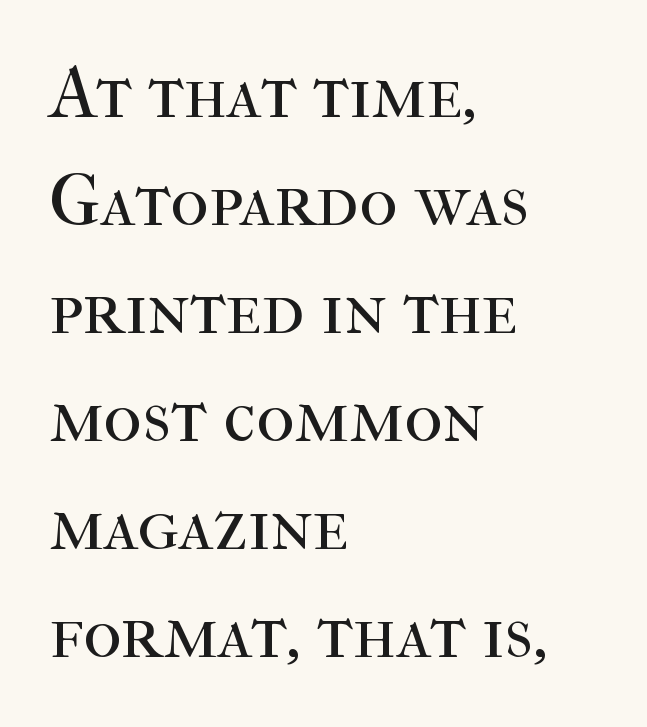
Q: Is the text bold? A: No.
Q: Is the text italic (slanted)? A: No, it is upright.
Q: Is the typeface a serif or a sans-serif typeface? A: Serif.
Q: Is the text underlined? A: No.
Q: How is the paragraph aligned? A: Left-aligned.
Q: Is the spacing between letters normal or unusually wide? A: Normal.
Q: Is the spacing between lines tight, normal or loose? A: Normal.
Q: Width (condensed, normal, or wide)? A: Normal.
Q: Stroke contrast? A: High.
Q: x-height? A: Medium.
Q: Monospaced? A: No.
